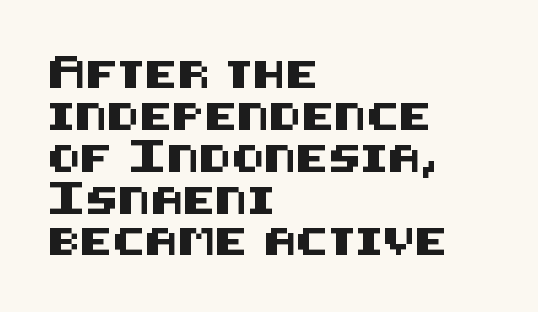
Q: Is the text italic (slanted)? A: No, it is upright.
Q: Is the text underlined? A: No.
Q: How is the paragraph aligned? A: Left-aligned.
Q: Is the spacing between letters normal or unusually wide? A: Normal.
Q: Is the spacing between lines tight, normal or loose? A: Normal.
